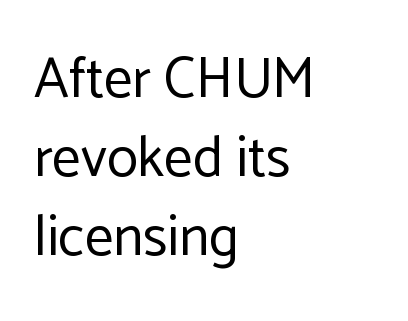
A classic flush-left, rag-right setting is used for this passage. Reading down the column, the eye jumps a familiar distance to each next line. Posture: straight, roman, zero tilt. Summary of weight: not heavy and not bold. These lines are rendered in a variable-pitch font. The strip under each line holds only bare page.
